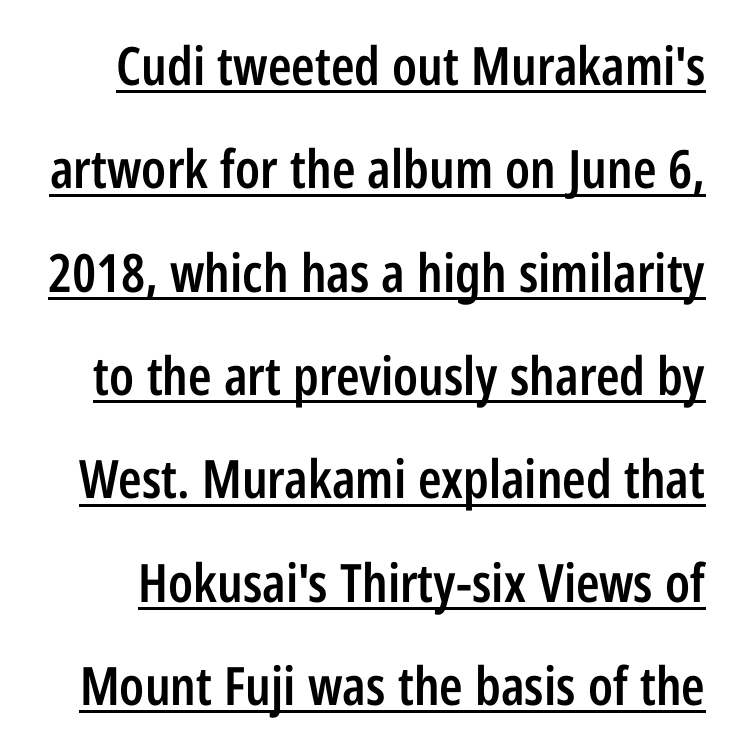
Q: Is the text bold? A: Semi-bold.
Q: Is the text italic (slanted)? A: No, it is upright.
Q: Is the typeface a serif or a sans-serif typeface? A: Sans-serif.
Q: Is the text underlined? A: Yes.
Q: Is the spacing between letters normal or unusually wide? A: Normal.
Q: Is the spacing between lines tight, normal or loose? A: Loose.
Q: Width (condensed, normal, or wide)? A: Condensed.
Q: Stroke contrast? A: Low.
Q: x-height? A: Medium.
Q: Monospaced? A: No.
